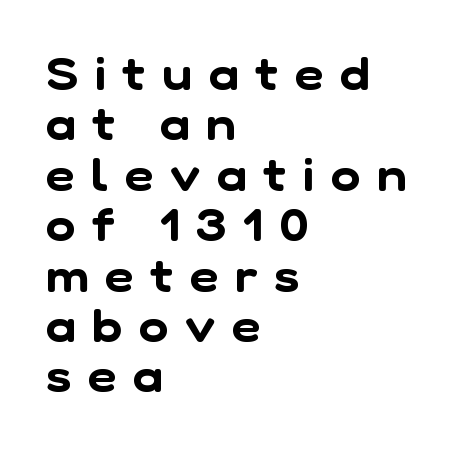
{"serif": "no", "width": "normal", "stroke_contrast": "low", "x_height": "medium", "monospaced": "no", "underline": "no", "align": "left", "line_spacing": "tight", "line_spacing_ratio": 1.12, "letter_spacing": "wide", "letter_spacing_em": 0.37, "glyph_px": 45}
